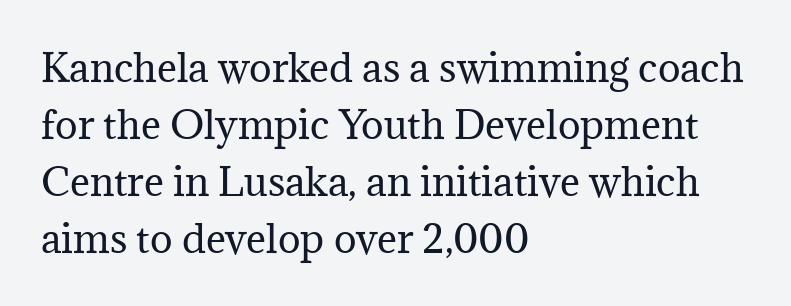
Layout note: lines flush left. Spacing verdict: proportional, widths tailored to each character. Descenders are the only things crossing below the line. Does the type have serifs? Yes, each stem ends in a small foot. There is no visible air inserted between adjacent glyphs.
